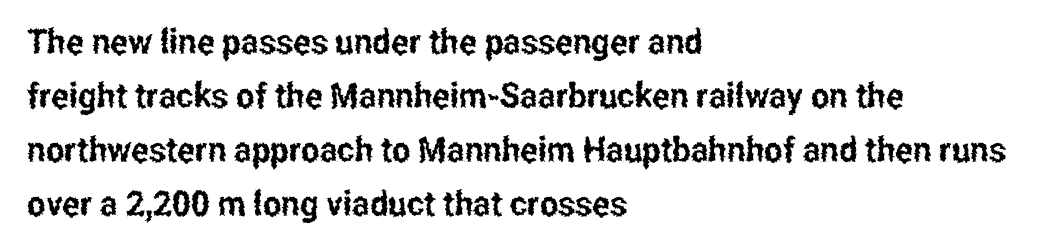
The passage shown stacks its lines at a standard gap. A typesetter would call this zero additional tracking. Does the lettering tilt? It doesn't — this is upright. Casual observation: everything's shoved over to the left. Check where the strokes stop: nothing finishes them off — pure sans.
